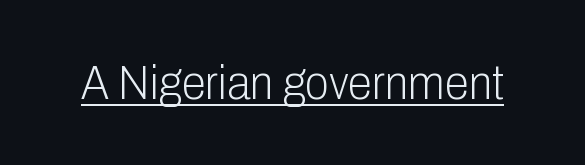
Serif or sans? Sans — the stroke terminals are bare. Is there any slant? The stems are plumb. Glyph-to-glyph distance matches everyday printed text. Letters have the restrained weight of plain body copy at most. A typesetter would call this proportional, since set widths differ per character.
